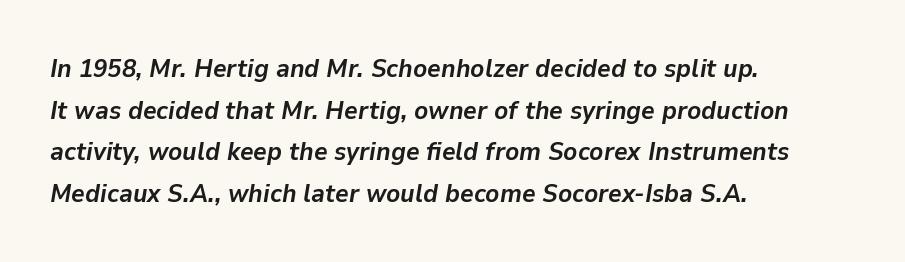
The compositor pushed each line to the left boundary. Thick stems and heavy bowls — unmistakably bold. Reading down the column, the eye jumps a familiar distance to each next line. The glyphs look as if they've been sheared to an angle. The passage shown is not underscored anywhere.
